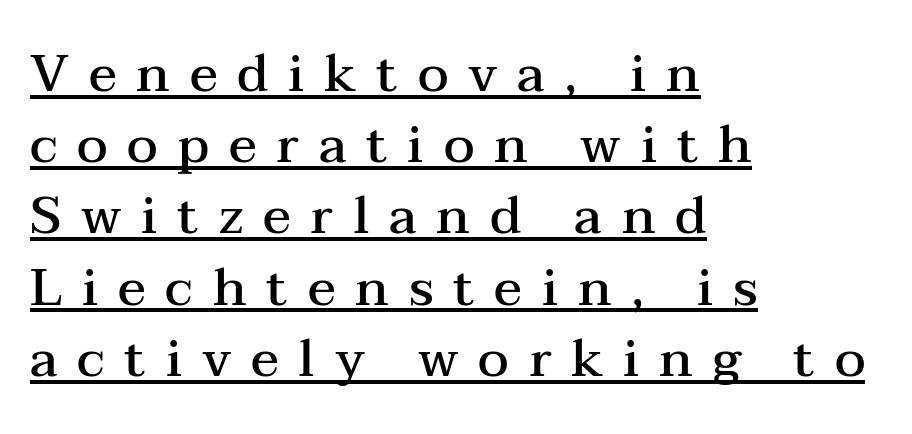
The passage shown has open, widely tracked lettering throughout. Style check: upright. Stroke terminals: seriffed. The rendering anchors every line to the left-hand side. In terms of leading, this rendering sits right in the middle.
